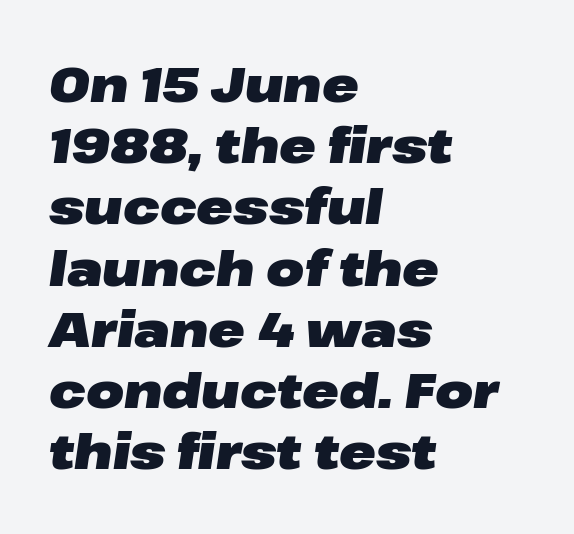
{"italic": "yes", "lean": "right", "slant_degrees": 8, "bold": "yes", "weight": "heavy", "width": "wide", "stroke_contrast": "low", "x_height": "medium", "monospaced": "no", "underline": "no", "align": "left", "line_spacing": "normal", "line_spacing_ratio": 1.25, "letter_spacing": "normal", "letter_spacing_em": 0.0, "glyph_px": 49}
